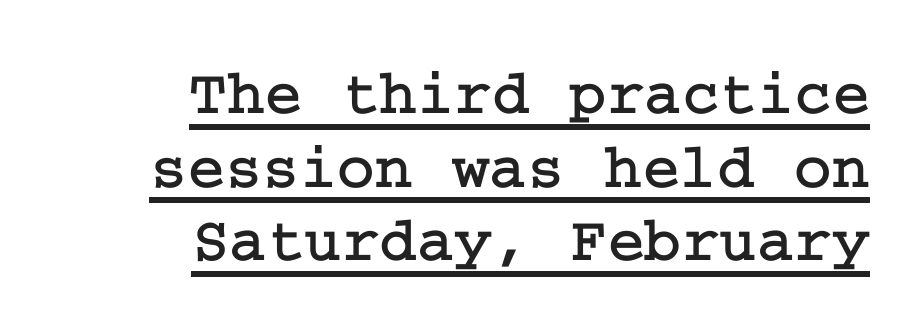
Every row of glyphs terminates at an identical x-position on the right. You could call the tracking neutral — neither tight nor loose. The specimen reads as upright at a glance. Horizontal bands of white between lines are thin slivers. Look at the bottom of the vertical strokes: they flare into serifs here. Descenders here cross a horizontal rule under the line.
